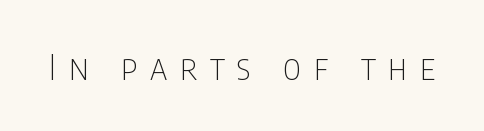
{"serif": "no", "italic": "no", "bold": "no", "weight": "thin", "width": "condensed", "stroke_contrast": "low", "x_height": "large", "monospaced": "no", "underline": "no", "letter_spacing": "wide", "letter_spacing_em": 0.36, "glyph_px": 35}
